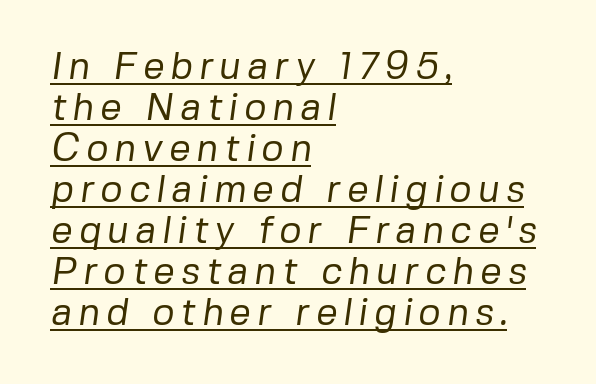
The image shows 38 px regular-weight sans-serif type; set left-aligned, tight line spacing (1.08x), underlined; low stroke contrast and a medium x-height.
